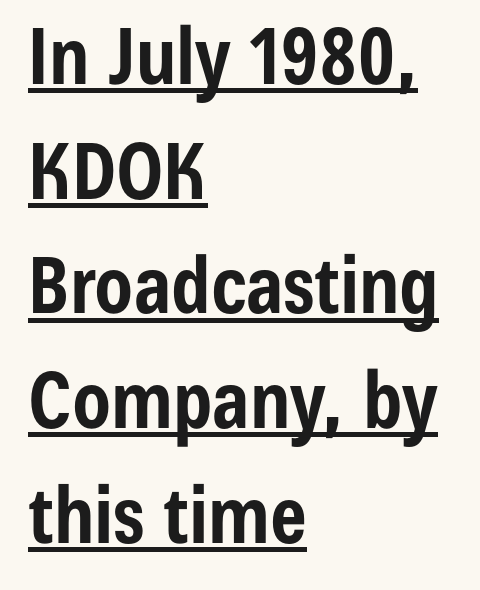
The image shows 78 px bold, condensed sans-serif type, upright; set left-aligned, normal line spacing (1.47x), normal letter spacing, underlined; low stroke contrast and a medium x-height.
